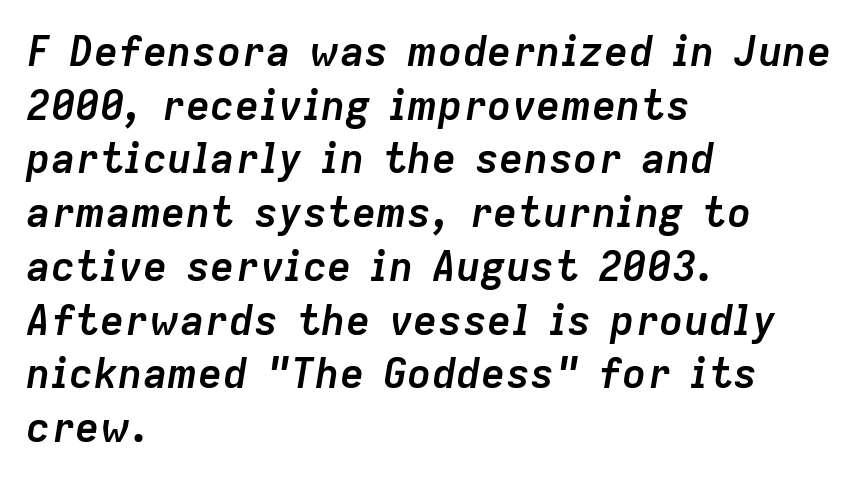
{"italic": "yes", "lean": "right", "slant_degrees": 9, "bold": "yes", "weight": "semibold", "width": "normal", "stroke_contrast": "low", "x_height": "medium", "monospaced": "no", "underline": "no", "align": "left", "line_spacing": "normal", "line_spacing_ratio": 1.31, "letter_spacing": "normal", "letter_spacing_em": 0.0, "glyph_px": 41}
